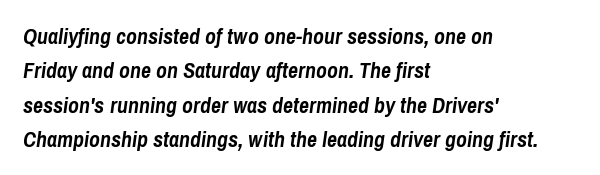
{"italic": "yes", "lean": "right", "slant_degrees": 8, "bold": "yes", "underline": "no", "align": "left", "line_spacing": "normal", "line_spacing_ratio": 1.56, "letter_spacing": "normal", "letter_spacing_em": 0.0, "glyph_px": 22}
